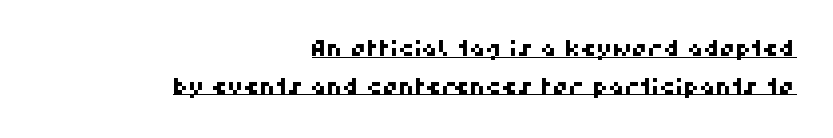
{"underline": "yes", "align": "right", "line_spacing_ratio": 1.71, "letter_spacing": "normal", "letter_spacing_em": 0.0, "glyph_px": 22}
